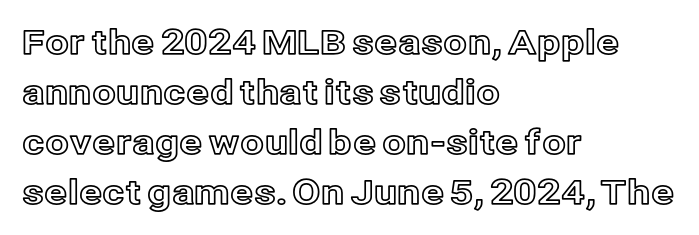
Q: Is the text italic (slanted)? A: No, it is upright.
Q: Is the text underlined? A: No.
Q: How is the paragraph aligned? A: Left-aligned.
Q: Is the spacing between letters normal or unusually wide? A: Normal.
Q: Is the spacing between lines tight, normal or loose? A: Normal.
Q: Width (condensed, normal, or wide)? A: Normal.
Q: x-height? A: Medium.
Q: Monospaced? A: No.
